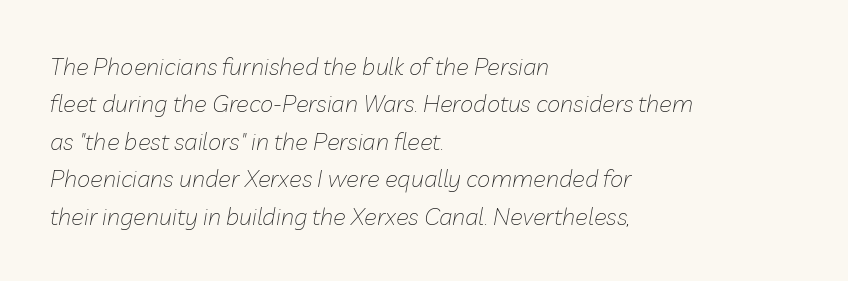
Letters have the restrained weight of plain body copy at most. Regarding leading, the lines here are spaced in the standard way. This rendering features lettering with no underline. Line beginnings align vertically; line endings do not. Honestly, the letter spacing is just normal — you wouldn't notice it.
